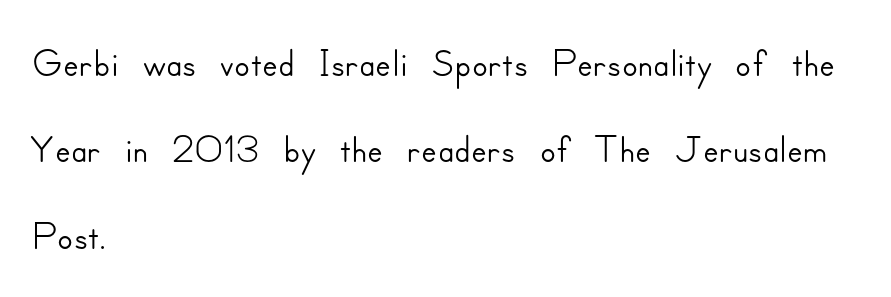
The image shows 58 px sans-serif type, upright; set left-aligned, normal line spacing (1.49x), normal letter spacing, not underlined; low stroke contrast and a small x-height.
